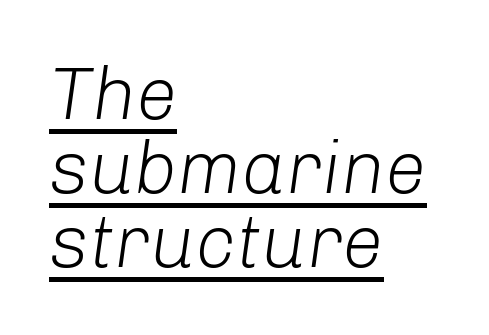
{"italic": "yes", "lean": "right", "slant_degrees": 8, "bold": "no", "weight": "light", "width": "normal", "stroke_contrast": "low", "x_height": "medium", "monospaced": "no", "underline": "yes", "align": "left", "line_spacing": "tight", "line_spacing_ratio": 1.0, "letter_spacing": "normal", "letter_spacing_em": 0.0, "glyph_px": 74}
